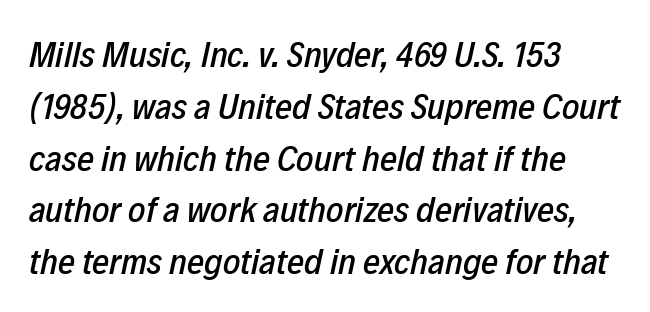
{"italic": "yes", "lean": "right", "slant_degrees": 12, "width": "condensed", "stroke_contrast": "low", "x_height": "medium", "monospaced": "no", "underline": "no", "align": "left", "line_spacing": "normal", "line_spacing_ratio": 1.4, "letter_spacing": "normal", "letter_spacing_em": 0.0, "glyph_px": 37}
